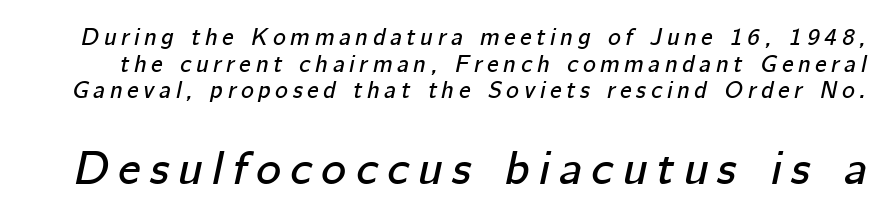
Compare the two chunks: the lower has the greater cap height. These lines huddle together more closely than default settings would place them. Italic? Definitely — the glyphs are oblique. Any mark beneath the type? The region is blank.
